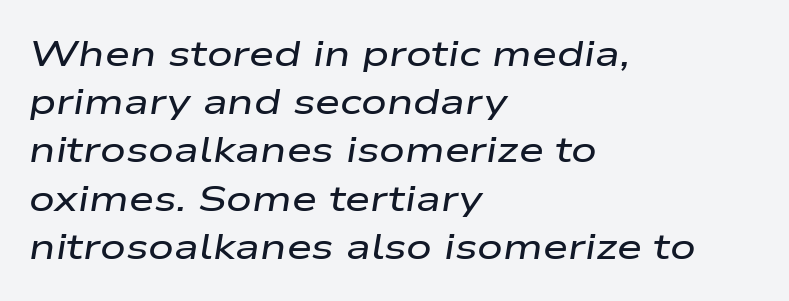
Glyph-to-glyph distance matches everyday printed text. If you drew a ruler down the left edge, every line would touch it. The space beneath each line is pristine and unruled. A typesetter would call this leading conventional body-copy spacing. The rendering uses natural spacing where letterforms have individual widths. The whole block is typeset with a tilt.
